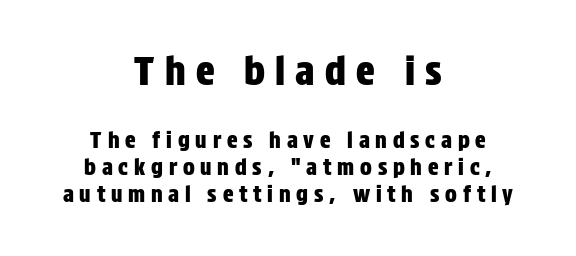
Q: Is the text italic (slanted)? A: No, it is upright.
Q: Is the typeface a serif or a sans-serif typeface? A: Sans-serif.
Q: Is the text underlined? A: No.
Q: How is the paragraph aligned? A: Centered.
Q: Is the spacing between letters normal or unusually wide? A: Unusually wide.
Q: Which block of text is set in a larger size, the first (top) or the second (bottom)? A: The first (top) one.
Q: Width (condensed, normal, or wide)? A: Condensed.
Q: Stroke contrast? A: Low.
Q: x-height? A: Large.
Q: Monospaced? A: No.
